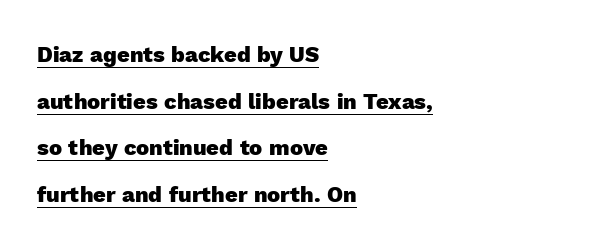
The image shows 22 px bold type, upright; set left-aligned, loose line spacing (2.12x), normal letter spacing, underlined.
